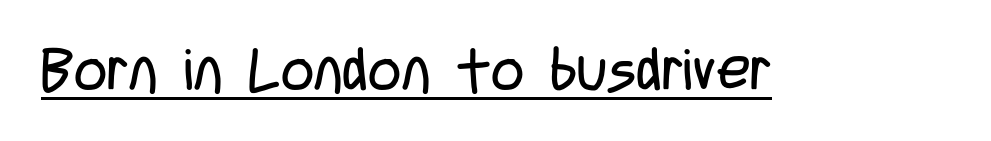
The image shows 58 px regular-weight, condensed sans-serif type, upright; set normal letter spacing, underlined; low stroke contrast and a large x-height.
